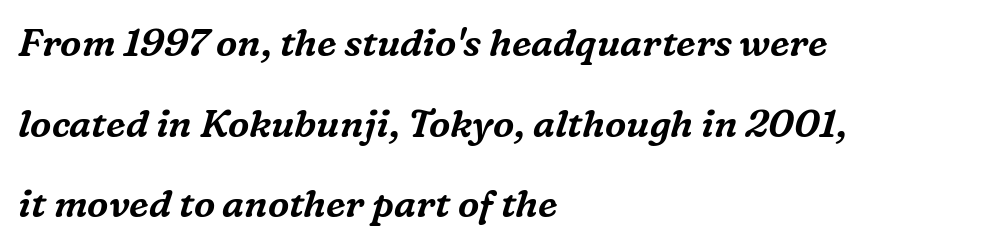
The image shows 38 px serif type, italic (leaning right); set left-aligned, loose line spacing (2.12x), normal letter spacing, not underlined; medium stroke contrast and a medium x-height.
